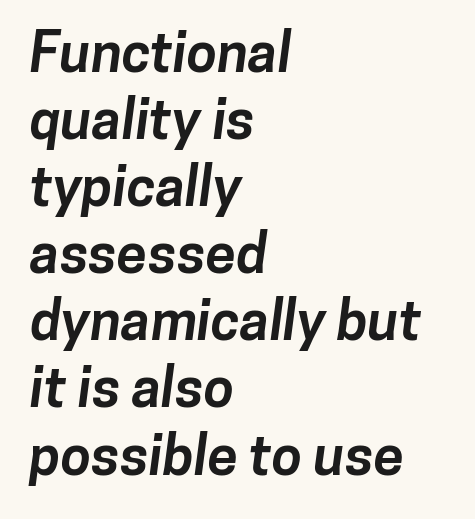
{"serif": "no", "bold": "yes", "weight": "bold", "width": "normal", "stroke_contrast": "low", "x_height": "medium", "monospaced": "no", "underline": "no", "align": "left", "line_spacing_ratio": 1.22, "letter_spacing": "normal", "letter_spacing_em": 0.0, "glyph_px": 55}
